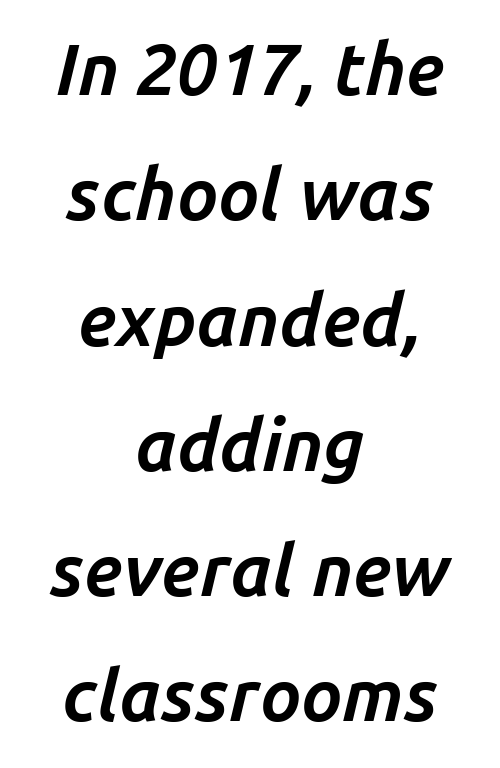
{"italic": "yes", "lean": "right", "slant_degrees": 14, "bold": "yes", "weight": "bold", "width": "normal", "stroke_contrast": "low", "x_height": "medium", "monospaced": "no", "underline": "no", "align": "center", "line_spacing_ratio": 1.74, "letter_spacing": "normal", "letter_spacing_em": 0.0, "glyph_px": 72}
